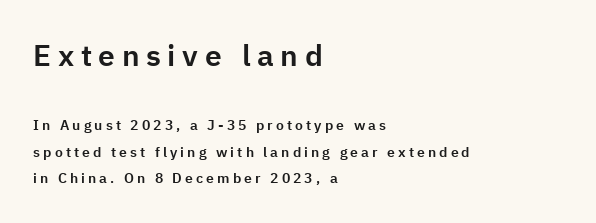
The image shows 30 px sans-serif type, upright; set left-aligned, loose line spacing (1.9x), unusually wide letter spacing (+0.22 em), not underlined; the first (top) block is 2.14x larger; low stroke contrast and a medium x-height.
